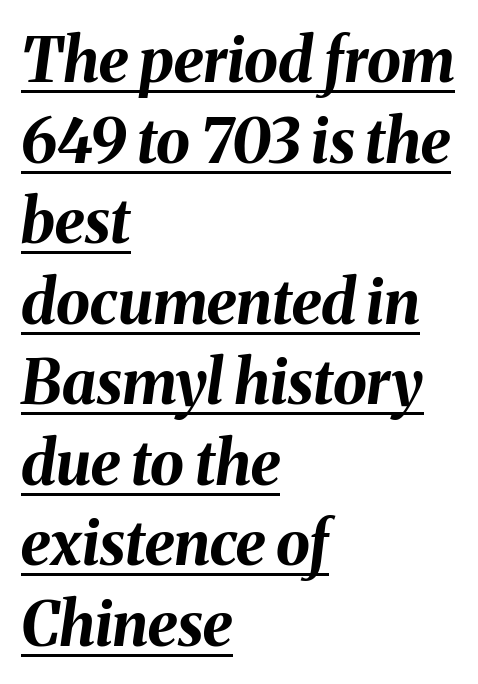
Q: Is the text bold? A: Yes.
Q: Is the text italic (slanted)? A: Yes, it leans right by about 8 degrees.
Q: Is the text underlined? A: Yes.
Q: How is the paragraph aligned? A: Left-aligned.
Q: Is the spacing between letters normal or unusually wide? A: Normal.
Q: Is the spacing between lines tight, normal or loose? A: Normal.
Q: Width (condensed, normal, or wide)? A: Normal.
Q: Stroke contrast? A: Medium.
Q: x-height? A: Medium.
Q: Monospaced? A: No.
